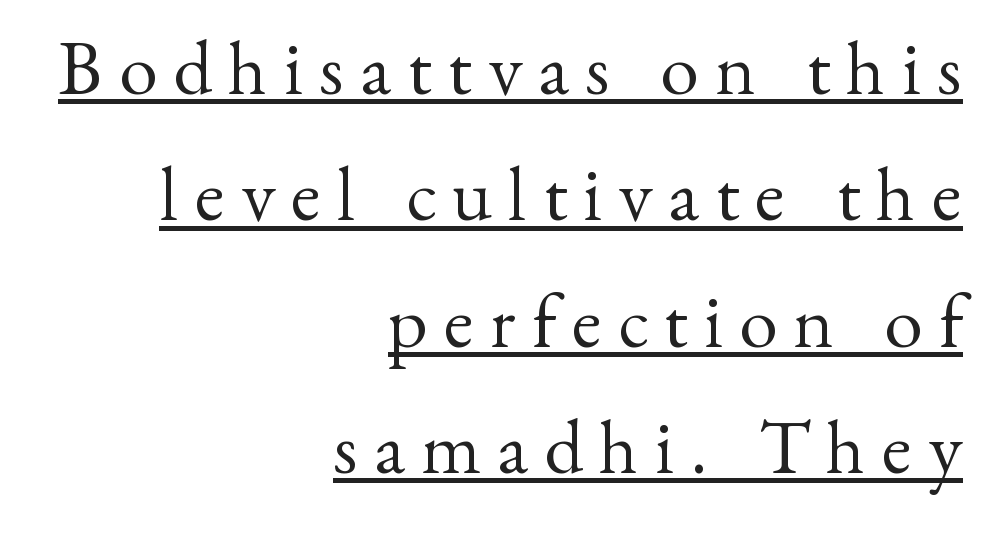
The sample's only ornament is a line tracing under the words. The face used here is proportionally spaced, like ordinary book or web type. Glyph-to-glyph distance is far greater than everyday printed text. No letter is thick-stroked: the sample isn't bold. The rendering anchors every line to the right-hand side. Stroke terminals: seriffed.
